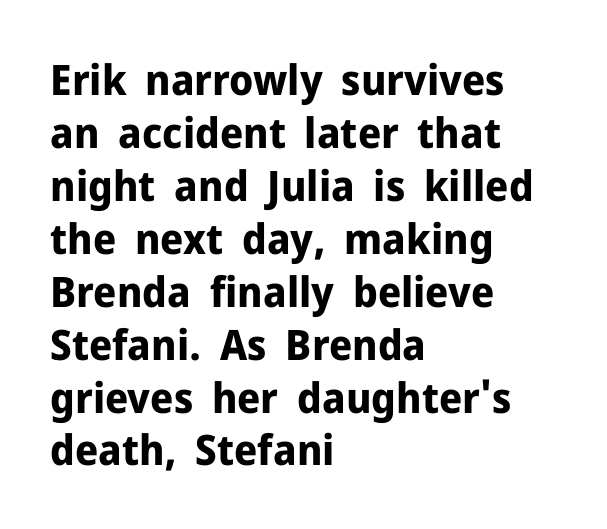
{"serif": "no", "italic": "no", "bold": "yes", "weight": "bold", "width": "normal", "stroke_contrast": "low", "x_height": "medium", "monospaced": "no", "underline": "no", "align": "left", "line_spacing": "normal", "line_spacing_ratio": 1.26, "letter_spacing": "normal", "letter_spacing_em": 0.0, "glyph_px": 42}
